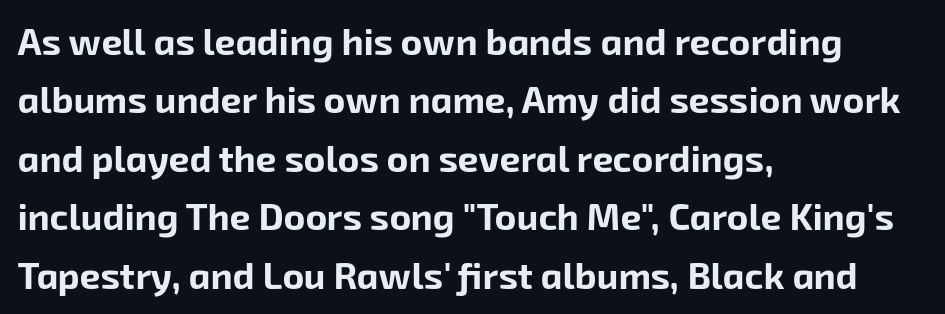
{"serif": "no", "bold": "yes", "weight": "bold", "width": "normal", "stroke_contrast": "low", "x_height": "medium", "monospaced": "no", "underline": "no", "align": "left", "line_spacing": "normal", "line_spacing_ratio": 1.58, "letter_spacing": "normal", "letter_spacing_em": 0.0, "glyph_px": 37}
